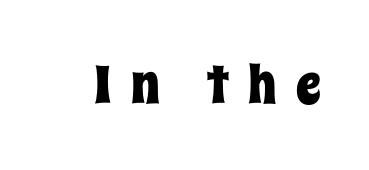
Loose tracking; the words dissolve into strings of separated letters. Underline: absent. Does the lettering tilt? It doesn't — this is upright. Varying glyph widths throughout — classic text-font behaviour.
